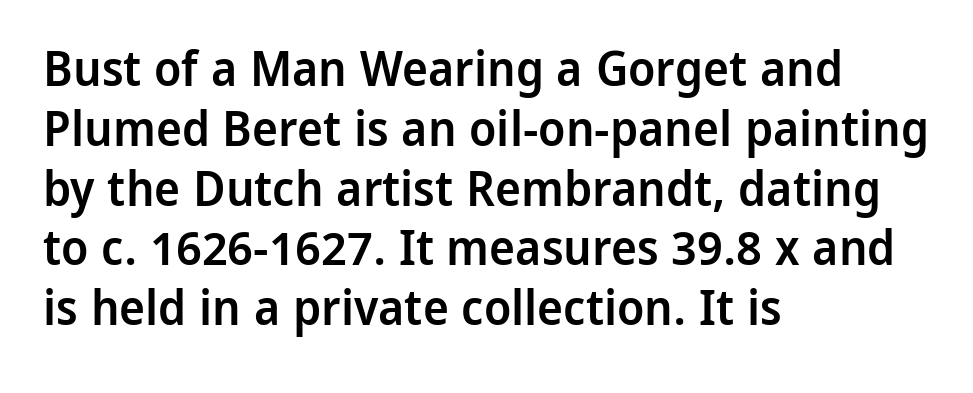
{"serif": "no", "italic": "no", "bold": "semi", "weight": "semibold", "width": "normal", "stroke_contrast": "low", "x_height": "medium", "monospaced": "no", "underline": "no", "align": "left", "line_spacing_ratio": 1.22, "letter_spacing": "normal", "letter_spacing_em": 0.0, "glyph_px": 49}
